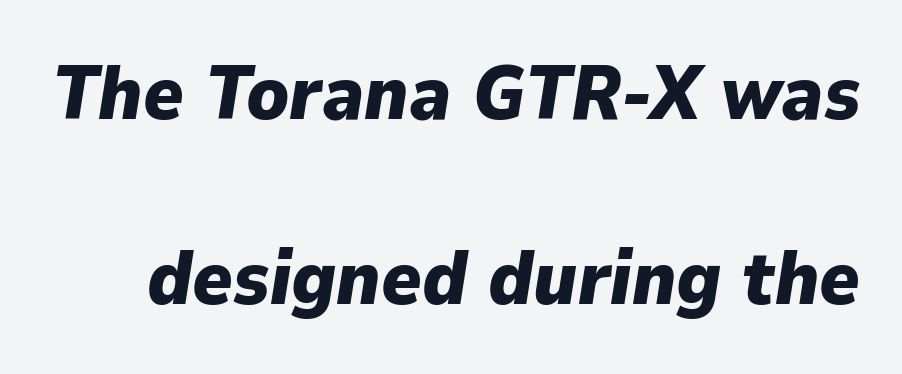
Q: Is the text bold? A: Yes.
Q: Is the text italic (slanted)? A: Yes, it leans right by about 9 degrees.
Q: Is the text underlined? A: No.
Q: Is the spacing between letters normal or unusually wide? A: Normal.
Q: Is the spacing between lines tight, normal or loose? A: Loose.
Q: Width (condensed, normal, or wide)? A: Normal.
Q: Stroke contrast? A: Low.
Q: x-height? A: Medium.
Q: Monospaced? A: No.
